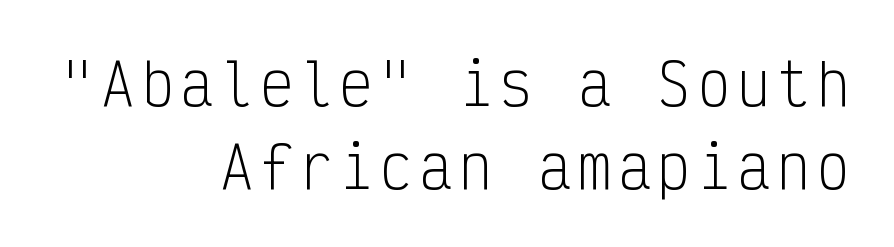
{"serif": "no", "italic": "no", "bold": "no", "weight": "light", "width": "condensed", "stroke_contrast": "low", "x_height": "medium", "monospaced": "yes", "underline": "no", "align": "right", "line_spacing": "normal", "line_spacing_ratio": 1.48, "glyph_px": 56}
